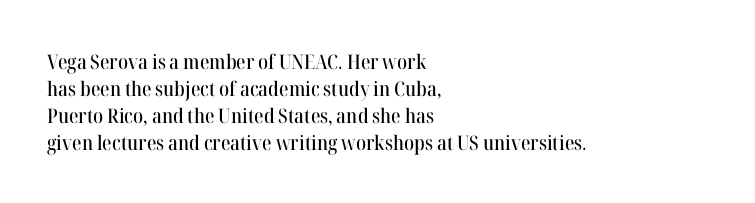
{"italic": "no", "underline": "no", "align": "left", "line_spacing": "normal", "line_spacing_ratio": 1.35, "letter_spacing": "normal", "letter_spacing_em": 0.0, "glyph_px": 20}
